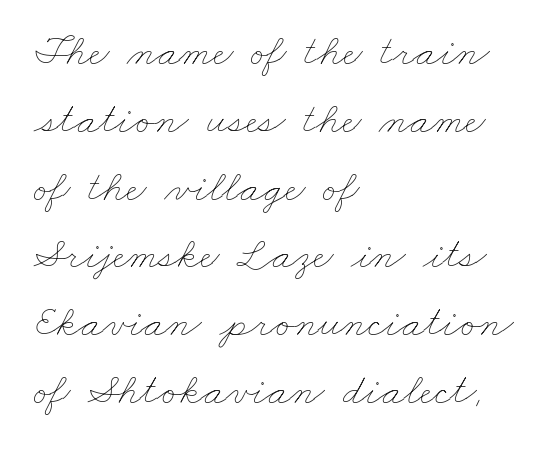
The image shows 44 px thin, wide type; set left-aligned, normal line spacing (1.54x), normal letter spacing, not underlined; low stroke contrast and a small x-height.
